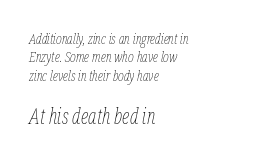
{"italic": "yes", "lean": "right", "slant_degrees": 12, "bold": "no", "underline": "no", "align": "left", "line_spacing": "normal", "line_spacing_ratio": 1.32, "letter_spacing": "normal", "letter_spacing_em": 0.0, "larger_block": "second", "size_ratio": 1.5, "glyph_px": 21}
